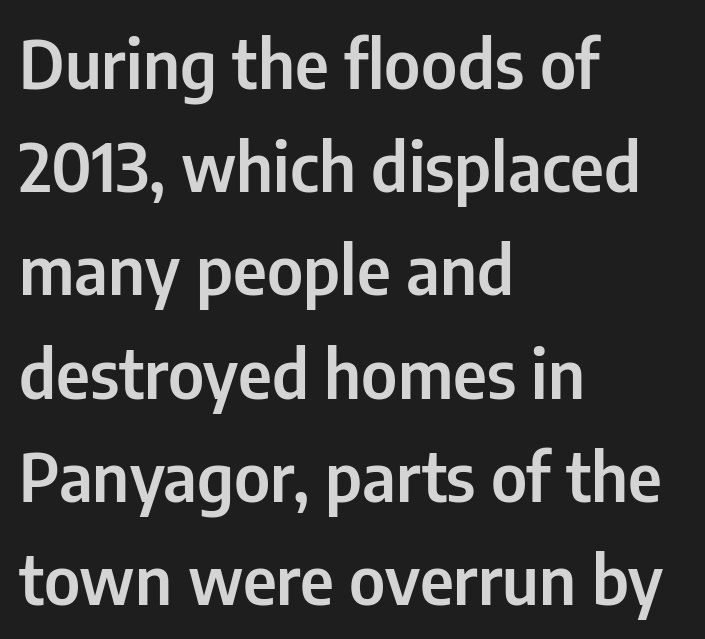
{"serif": "no", "italic": "no", "width": "condensed", "stroke_contrast": "low", "x_height": "medium", "monospaced": "no", "underline": "no", "align": "left", "line_spacing": "normal", "line_spacing_ratio": 1.54, "letter_spacing": "normal", "letter_spacing_em": 0.0, "glyph_px": 67}
